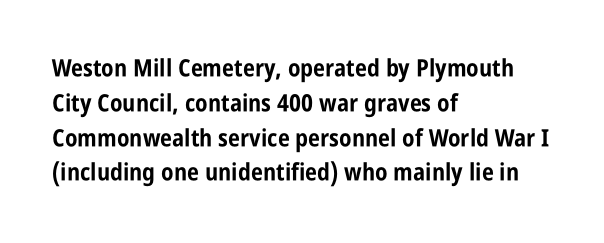
{"italic": "no", "bold": "yes", "underline": "no", "align": "left", "line_spacing": "normal", "line_spacing_ratio": 1.45, "letter_spacing": "normal", "letter_spacing_em": 0.0, "glyph_px": 24}
